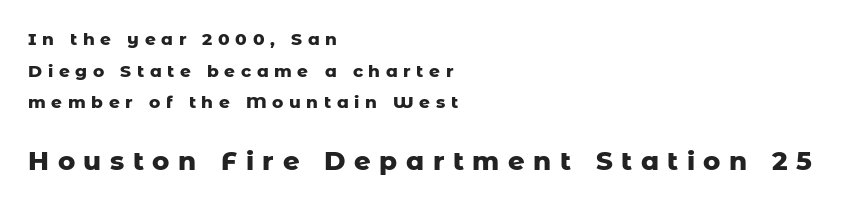
The image shows 26 px bold type, upright; set left-aligned, line spacing 1.86x, unusually wide letter spacing (+0.33 em), not underlined; the second (bottom) block is 1.53x larger.
